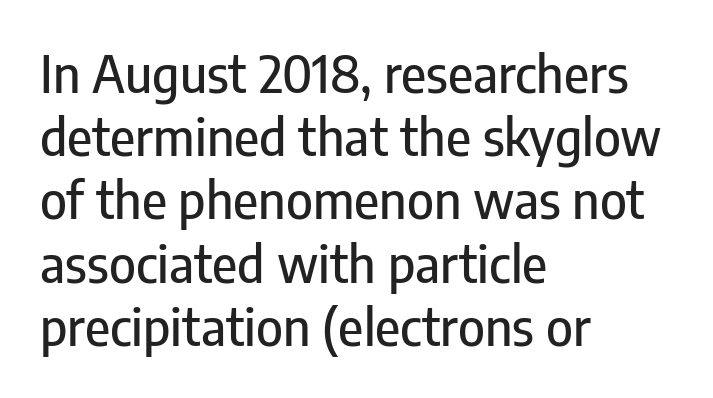
The image shows 51 px condensed sans-serif type, upright; set left-aligned, line spacing 1.24x, normal letter spacing, not underlined; low stroke contrast and a medium x-height.
